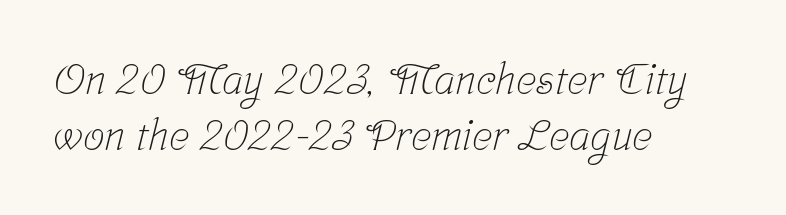
The image shows 43 px light, condensed serif type; set left-aligned, normal line spacing (1.31x), normal letter spacing, not underlined; low stroke contrast and a medium x-height.
